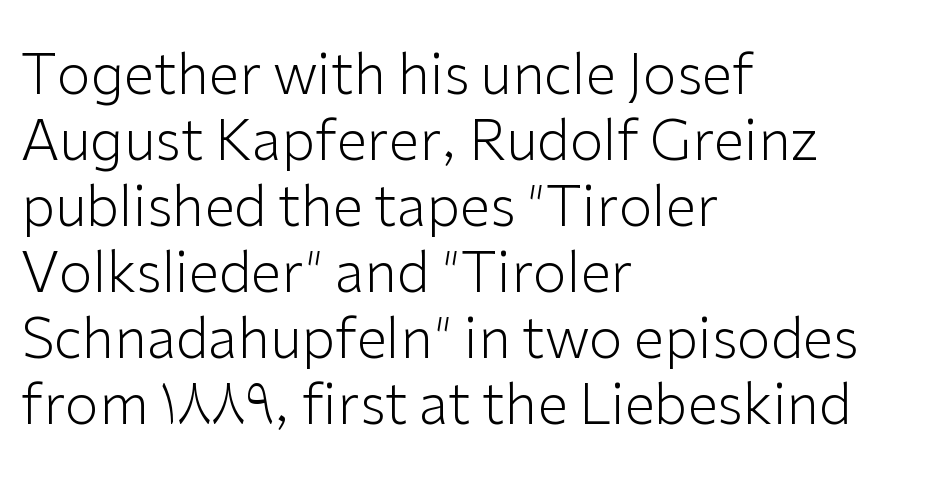
Q: Is the text bold? A: No.
Q: Is the text italic (slanted)? A: No, it is upright.
Q: Is the typeface a serif or a sans-serif typeface? A: Sans-serif.
Q: Is the text underlined? A: No.
Q: How is the paragraph aligned? A: Left-aligned.
Q: Is the spacing between letters normal or unusually wide? A: Normal.
Q: Width (condensed, normal, or wide)? A: Normal.
Q: Stroke contrast? A: Low.
Q: x-height? A: Medium.
Q: Monospaced? A: No.
